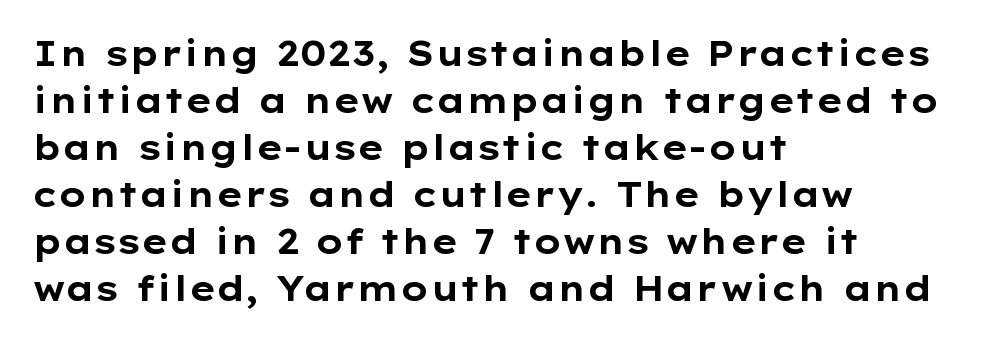
{"serif": "no", "italic": "no", "bold": "yes", "weight": "bold", "width": "wide", "stroke_contrast": "low", "x_height": "medium", "monospaced": "no", "underline": "no", "align": "left", "line_spacing": "normal", "line_spacing_ratio": 1.38, "letter_spacing": "normal", "letter_spacing_em": 0.0, "glyph_px": 34}
